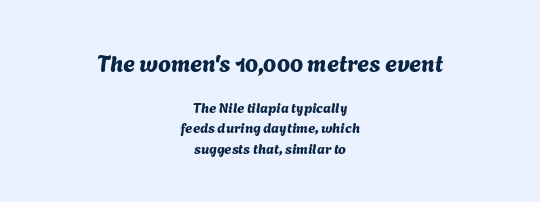
A clean baseline with only descenders dipping below it. The paragraph shown floats in the horizontal middle. Leading matches the norm, producing a regular column. Default kerning and tracking; the words read as compact shapes. Size contrast runs from large at the top to small at the bottom.
